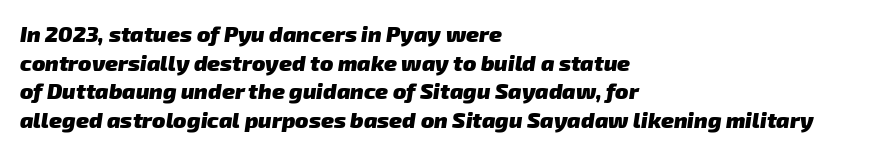
Q: Is the text bold? A: Yes.
Q: Is the text underlined? A: No.
Q: How is the paragraph aligned? A: Left-aligned.
Q: Is the spacing between letters normal or unusually wide? A: Normal.
Q: Is the spacing between lines tight, normal or loose? A: Normal.
